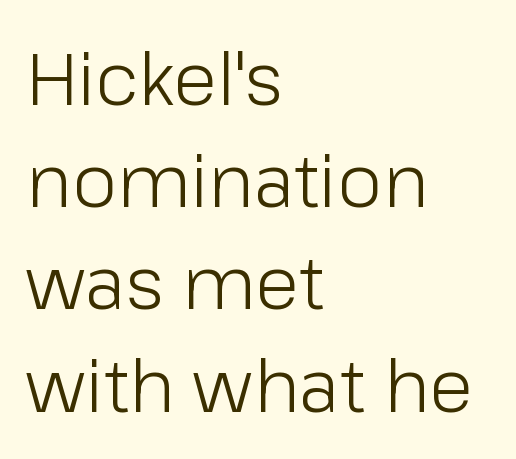
{"serif": "no", "italic": "no", "bold": "no", "weight": "light", "width": "normal", "stroke_contrast": "low", "x_height": "medium", "monospaced": "no", "underline": "no", "align": "left", "line_spacing": "normal", "line_spacing_ratio": 1.4, "letter_spacing": "normal", "letter_spacing_em": 0.0, "glyph_px": 73}
